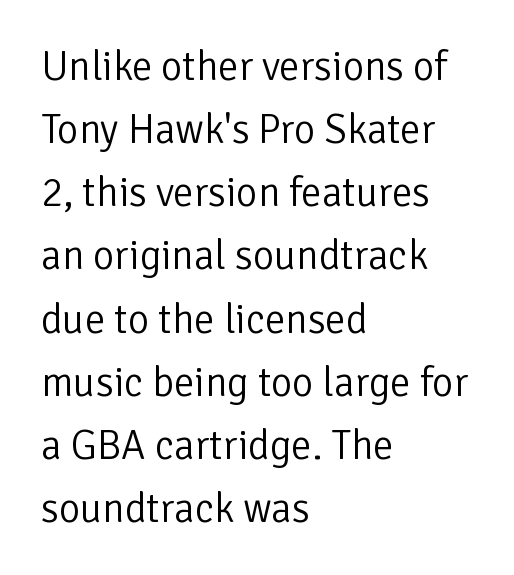
Q: Is the text bold? A: No.
Q: Is the text italic (slanted)? A: No, it is upright.
Q: Is the typeface a serif or a sans-serif typeface? A: Sans-serif.
Q: Is the text underlined? A: No.
Q: How is the paragraph aligned? A: Left-aligned.
Q: Is the spacing between letters normal or unusually wide? A: Normal.
Q: Is the spacing between lines tight, normal or loose? A: Normal.
Q: Width (condensed, normal, or wide)? A: Normal.
Q: Stroke contrast? A: Low.
Q: x-height? A: Medium.
Q: Monospaced? A: No.
